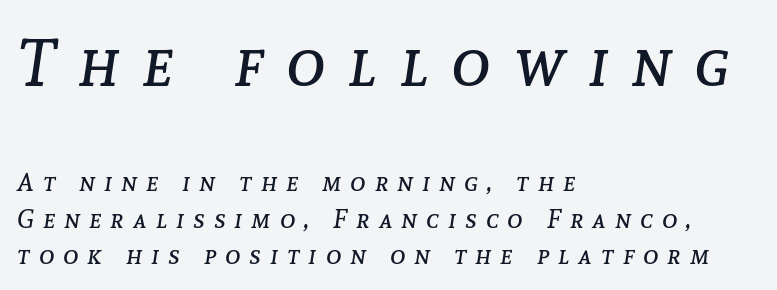
{"italic": "yes", "lean": "right", "slant_degrees": 8, "bold": "no", "weight": "regular", "width": "normal", "stroke_contrast": "low", "x_height": "medium", "monospaced": "no", "underline": "no", "align": "left", "line_spacing": "normal", "line_spacing_ratio": 1.41, "letter_spacing": "wide", "letter_spacing_em": 0.35, "larger_block": "first", "size_ratio": 2.54, "glyph_px": 66}
